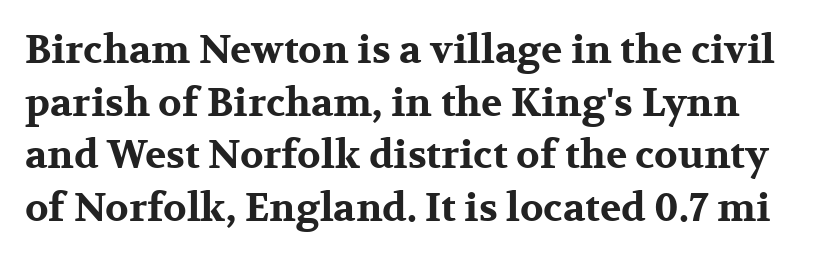
The image shows 39 px bold, wide serif type, upright; set normal line spacing (1.35x), normal letter spacing, not underlined; medium stroke contrast and a medium x-height.
